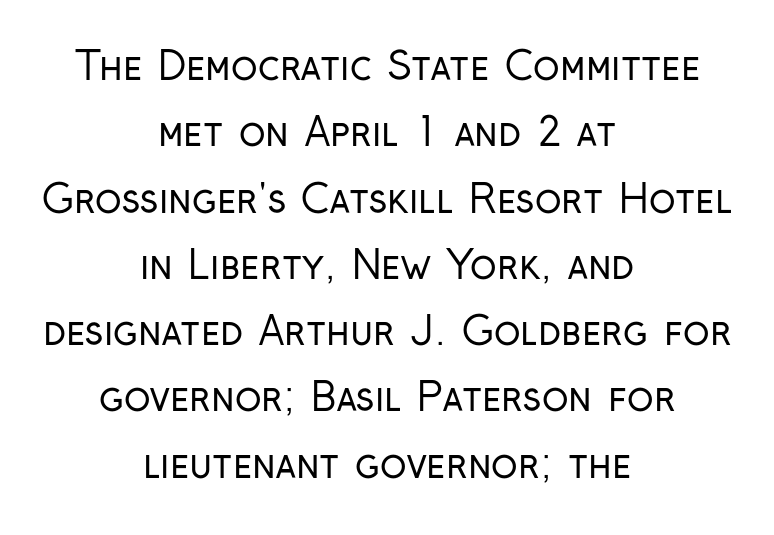
Plain, unruled lines of type. Caption: multi-line text, centered on the measure. This is the regular roman posture of the typeface. Honestly, the row spacing looks completely unremarkable. The passage shown is typed in a proportional face where columns would drift. Heaviness? Minimal to ordinary, like unemphasized prose.
